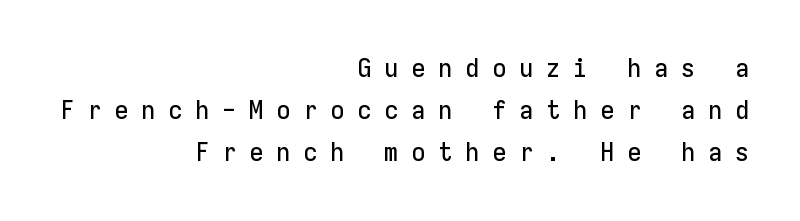
{"italic": "no", "underline": "no", "align": "right", "line_spacing": "normal", "line_spacing_ratio": 1.62, "letter_spacing": "wide", "letter_spacing_em": 0.49, "glyph_px": 26}
